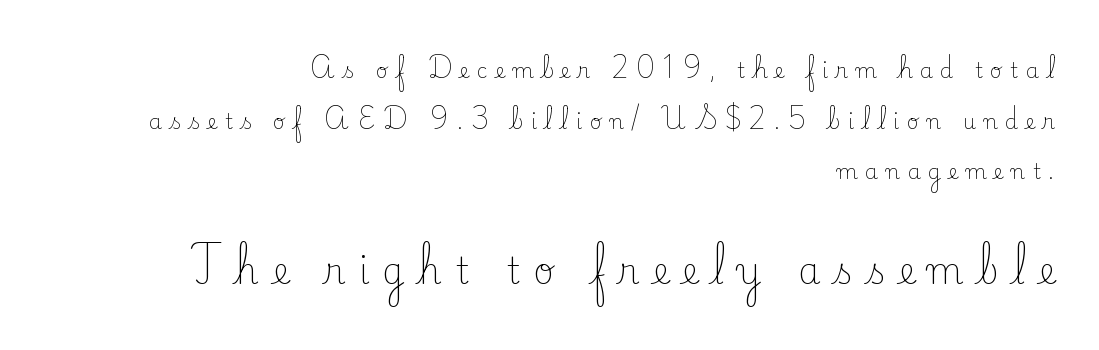
Q: Is the text bold? A: No.
Q: Is the text italic (slanted)? A: No, it is upright.
Q: Is the typeface a serif or a sans-serif typeface? A: Serif.
Q: Is the text underlined? A: No.
Q: How is the paragraph aligned? A: Right-aligned.
Q: Is the spacing between letters normal or unusually wide? A: Unusually wide.
Q: Is the spacing between lines tight, normal or loose? A: Loose.
Q: Which block of text is set in a larger size, the first (top) or the second (bottom)? A: The second (bottom) one.
Q: Width (condensed, normal, or wide)? A: Normal.
Q: Stroke contrast? A: Low.
Q: x-height? A: Small.
Q: Monospaced? A: No.
